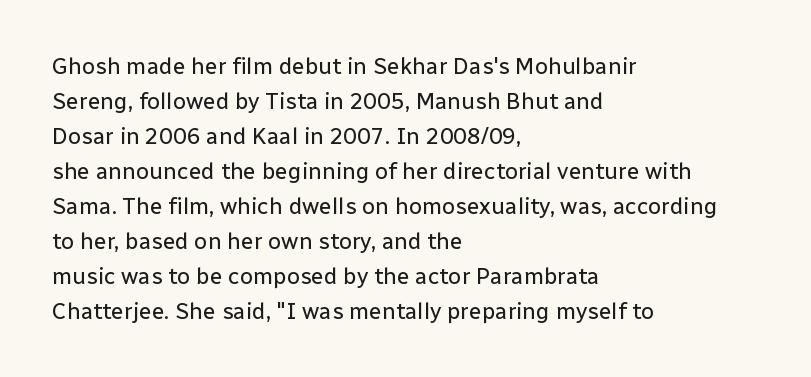
{"italic": "no", "bold": "no", "underline": "no", "align": "left", "line_spacing": "normal", "line_spacing_ratio": 1.52, "letter_spacing": "normal", "letter_spacing_em": 0.0, "glyph_px": 23}
